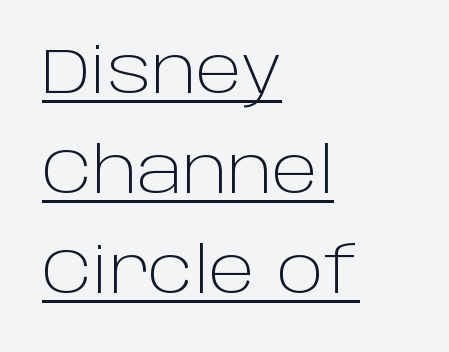
Q: Is the text bold? A: No.
Q: Is the text italic (slanted)? A: No, it is upright.
Q: Is the typeface a serif or a sans-serif typeface? A: Sans-serif.
Q: Is the text underlined? A: Yes.
Q: How is the paragraph aligned? A: Left-aligned.
Q: Is the spacing between letters normal or unusually wide? A: Normal.
Q: Is the spacing between lines tight, normal or loose? A: Normal.
Q: Width (condensed, normal, or wide)? A: Normal.
Q: Stroke contrast? A: Low.
Q: x-height? A: Large.
Q: Monospaced? A: No.
